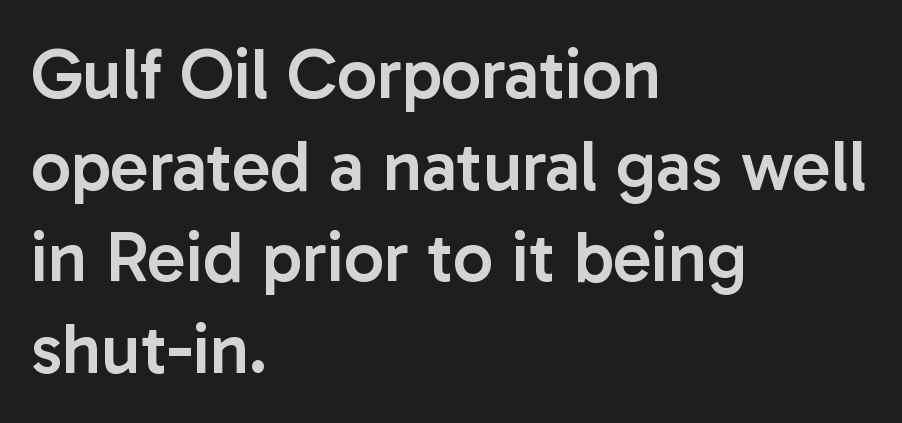
The letters are semibold — heavier than regular but short of a full bold. Do the characters align in a grid? No, the font is proportional. No italicization has been applied; the sample stays upright. Note: no serifs on the glyphs. Caption: multi-line text, flush left, ragged right. Check under the words: just untouched page.
